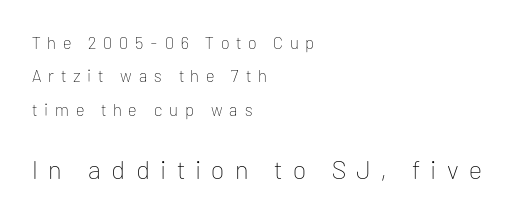
{"italic": "no", "bold": "no", "underline": "no", "align": "left", "line_spacing": "loose", "line_spacing_ratio": 1.96, "letter_spacing": "wide", "letter_spacing_em": 0.4, "larger_block": "second", "size_ratio": 1.53, "glyph_px": 26}
